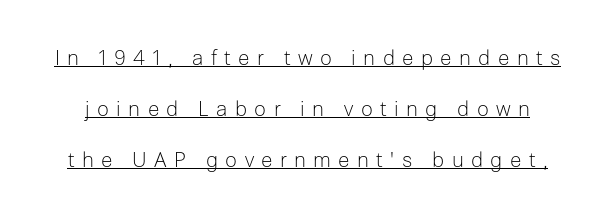
Q: Is the text bold? A: No.
Q: Is the text italic (slanted)? A: No, it is upright.
Q: Is the text underlined? A: Yes.
Q: Is the spacing between letters normal or unusually wide? A: Unusually wide.
Q: Is the spacing between lines tight, normal or loose? A: Loose.
